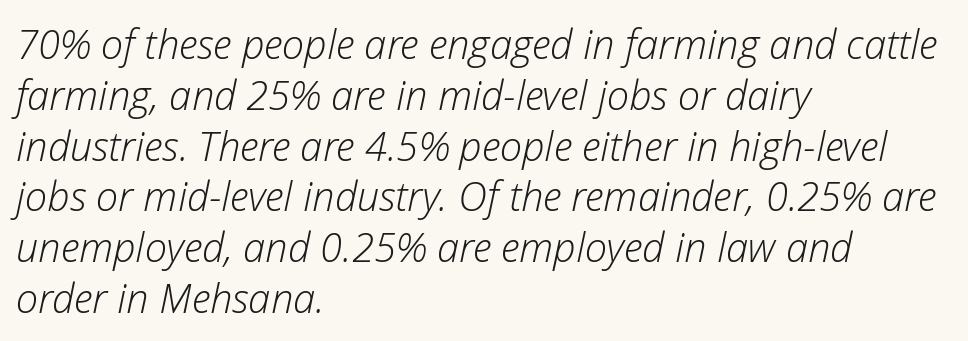
Do the characters align in a grid? No, the font is proportional. Descender tails drop into unmarked territory. Is the letter spacing exaggerated? No — it looks like the ordinary default. The paragraph shown leans on its left margin.
